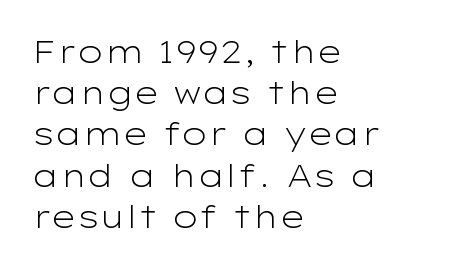
Horizontal bands of white between lines are of average thickness. Compared with typical body copy, the letter spacing here is the same. These lines are rendered in a variable-pitch font. Weight: not bold — regular or lighter. The specimen omits any rule beneath the text block's lines. The paragraph has a hard left edge and a soft right edge.
